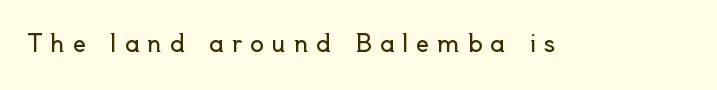
The image shows 23 px text type, upright; set unusually wide letter spacing (+0.34 em), not underlined.
